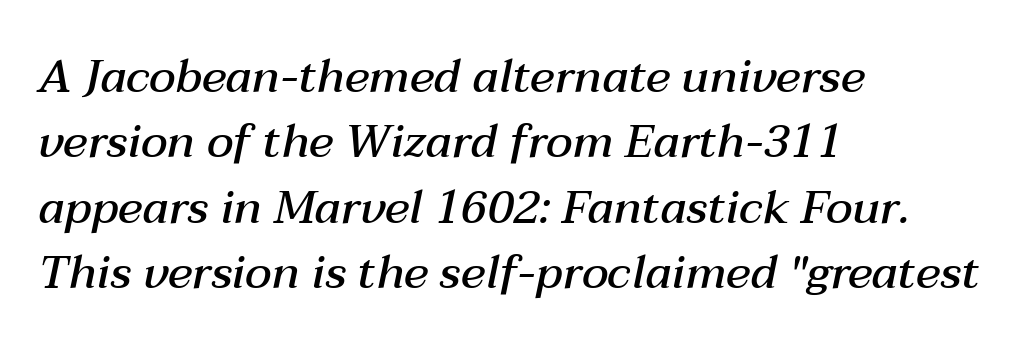
{"italic": "yes", "lean": "right", "slant_degrees": 12, "bold": "semi", "weight": "semibold", "width": "normal", "stroke_contrast": "medium", "x_height": "medium", "monospaced": "no", "underline": "no", "align": "left", "line_spacing": "normal", "line_spacing_ratio": 1.42, "letter_spacing": "normal", "letter_spacing_em": 0.0, "glyph_px": 46}
